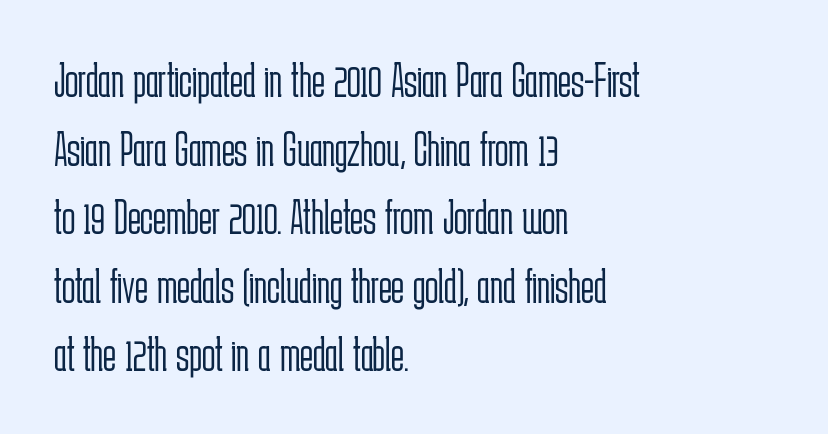
Q: Is the text bold? A: No.
Q: Is the text italic (slanted)? A: No, it is upright.
Q: Is the typeface a serif or a sans-serif typeface? A: Sans-serif.
Q: Is the text underlined? A: No.
Q: How is the paragraph aligned? A: Left-aligned.
Q: Is the spacing between letters normal or unusually wide? A: Normal.
Q: Is the spacing between lines tight, normal or loose? A: Normal.
Q: Width (condensed, normal, or wide)? A: Condensed.
Q: Stroke contrast? A: Low.
Q: x-height? A: Medium.
Q: Monospaced? A: No.
